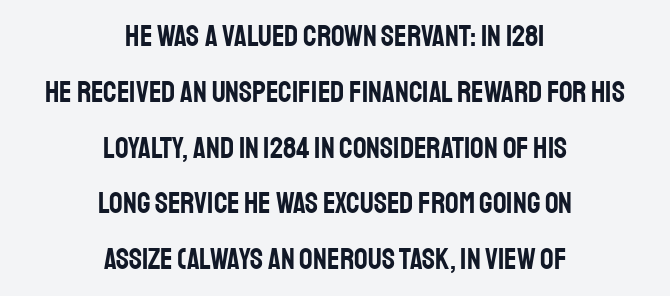
Each letter keeps its own natural width here, so spacing adapts to shape. Horizontally, the lines are justified to the midpoint only. Italic: no, the glyphs are upright roman. This is sans-serif lettering, the kind often seen on screens and signage. A bare baseline throughout the passage.
